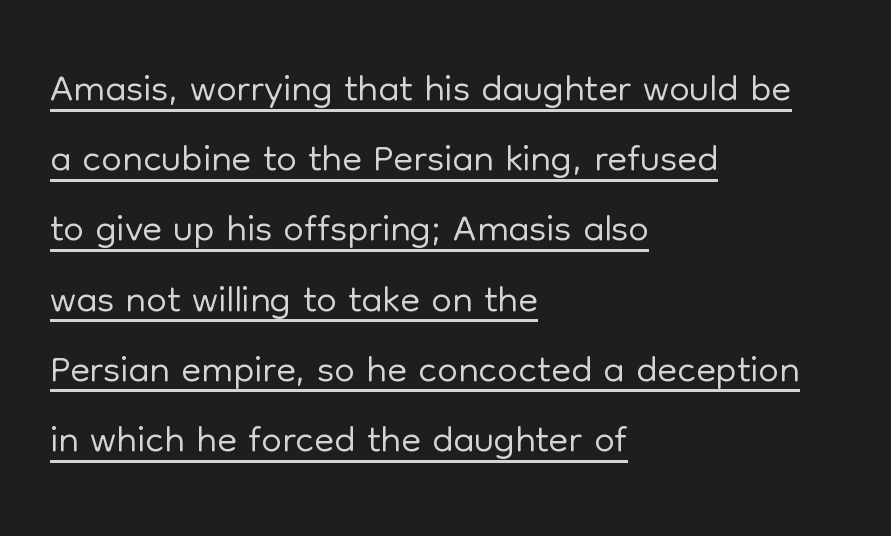
Spacing verdict: proportional, widths tailored to each character. Every row of glyphs begins at an identical x-position on the left. Upright lettering throughout. In terms of letterspacing, this is plain default setting. Check where the strokes stop: nothing finishes them off — pure sans. The weight tops out at a normal text grade.
